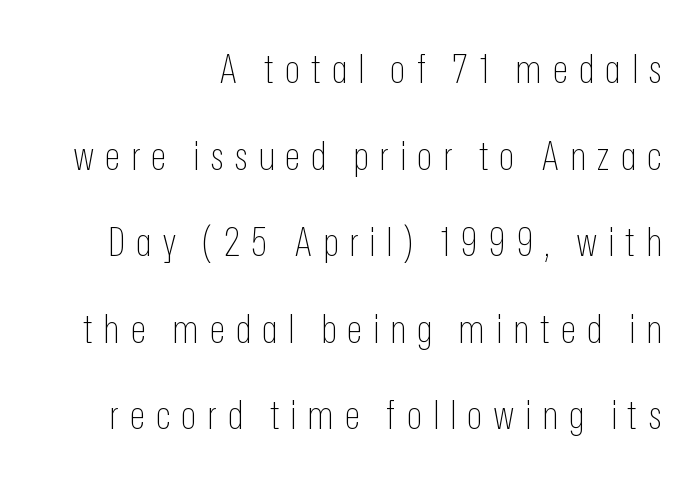
Q: Is the text bold? A: No.
Q: Is the text italic (slanted)? A: No, it is upright.
Q: Is the typeface a serif or a sans-serif typeface? A: Sans-serif.
Q: Is the text underlined? A: No.
Q: How is the paragraph aligned? A: Right-aligned.
Q: Is the spacing between letters normal or unusually wide? A: Unusually wide.
Q: Is the spacing between lines tight, normal or loose? A: Loose.
Q: Width (condensed, normal, or wide)? A: Condensed.
Q: Stroke contrast? A: Low.
Q: x-height? A: Medium.
Q: Monospaced? A: No.
